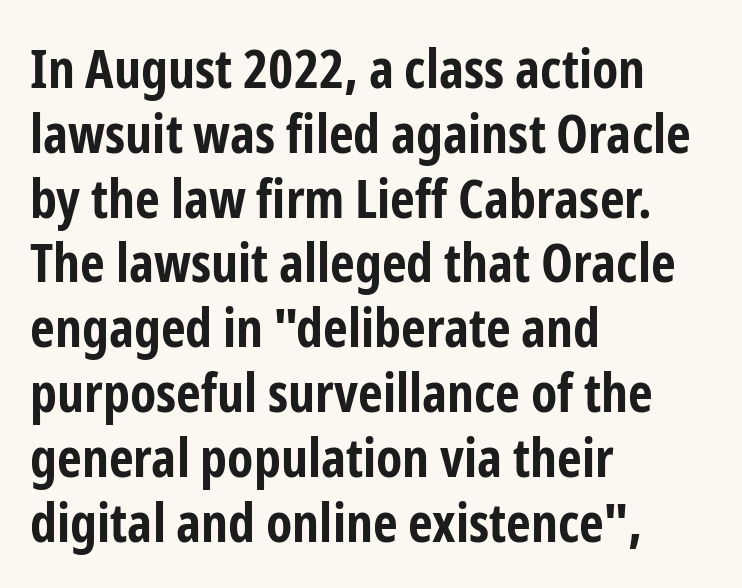
Caption: standard tracking, unaltered. Does the weight exceed regular? Yes, all the way to bold. Horizontally, the lines are justified to the leading edge only. Check under the words: just untouched page. Note: no serifs on the glyphs. You can tell it's not italic because the verticals are truly vertical.
